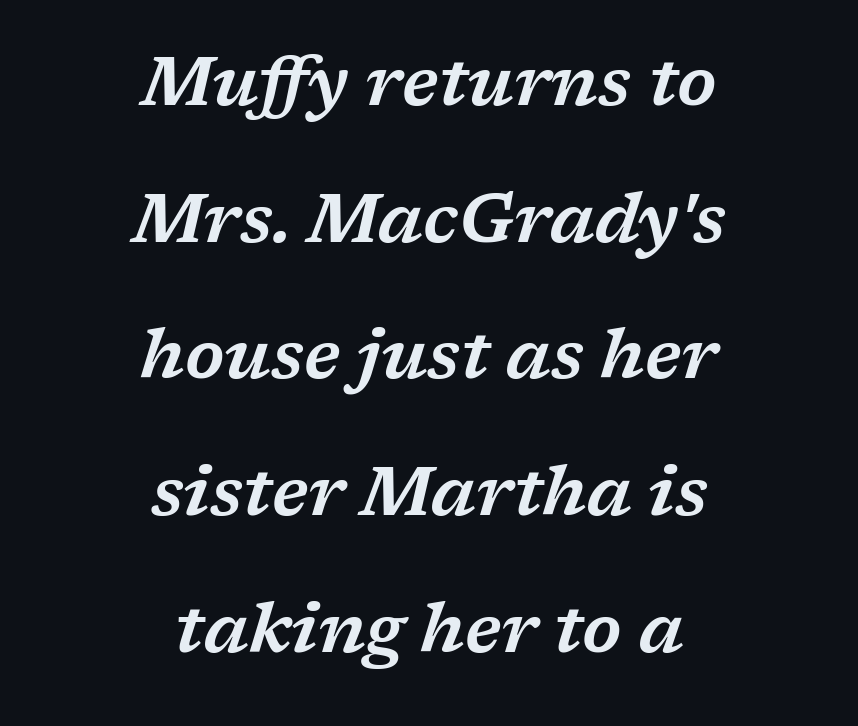
Q: Is the text italic (slanted)? A: Yes, it leans right by about 17 degrees.
Q: Is the typeface a serif or a sans-serif typeface? A: Serif.
Q: Is the text underlined? A: No.
Q: How is the paragraph aligned? A: Centered.
Q: Is the spacing between letters normal or unusually wide? A: Normal.
Q: Is the spacing between lines tight, normal or loose? A: Loose.
Q: Width (condensed, normal, or wide)? A: Wide.
Q: Stroke contrast? A: Low.
Q: x-height? A: Medium.
Q: Monospaced? A: No.
